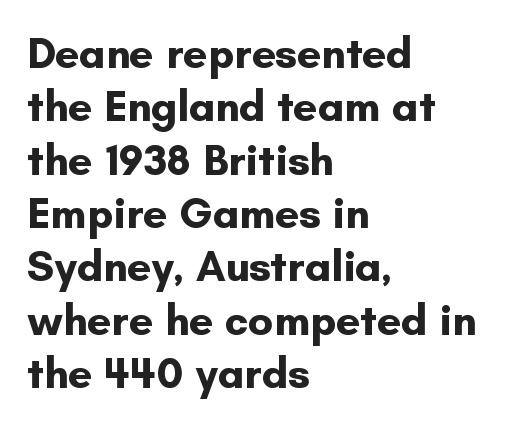
The image shows 43 px bold sans-serif type, upright; set left-aligned, line spacing 1.24x, normal letter spacing, not underlined; low stroke contrast and a small x-height.
